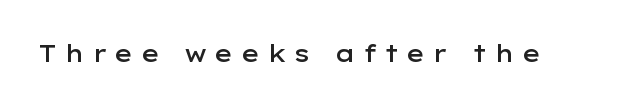
Q: Is the text bold? A: Semi-bold.
Q: Is the text italic (slanted)? A: No, it is upright.
Q: Is the text underlined? A: No.
Q: Is the spacing between letters normal or unusually wide? A: Unusually wide.
